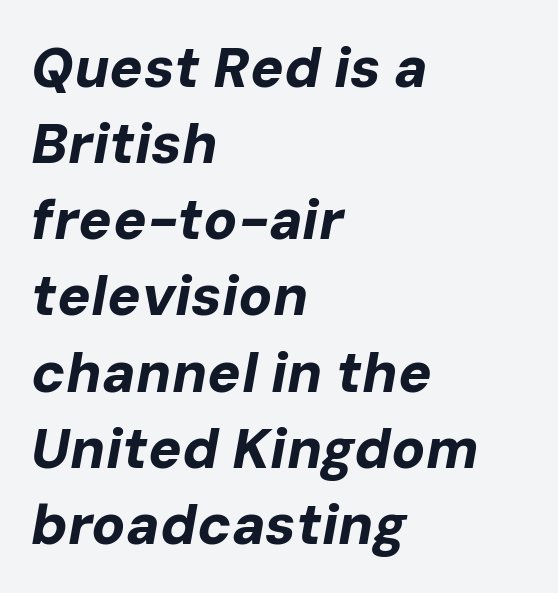
Q: Is the text bold? A: Yes.
Q: Is the text italic (slanted)? A: Yes, it leans right by about 10 degrees.
Q: Is the text underlined? A: No.
Q: How is the paragraph aligned? A: Left-aligned.
Q: Is the spacing between letters normal or unusually wide? A: Normal.
Q: Is the spacing between lines tight, normal or loose? A: Normal.
Q: Width (condensed, normal, or wide)? A: Normal.
Q: Stroke contrast? A: Low.
Q: x-height? A: Medium.
Q: Monospaced? A: No.
